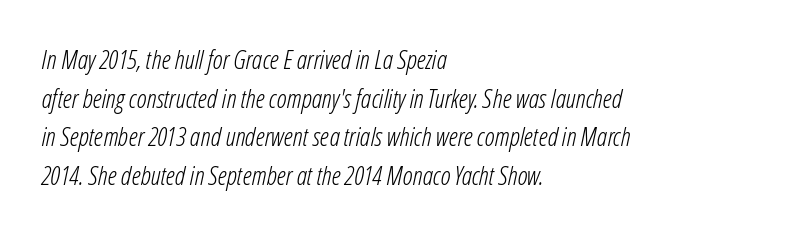
{"italic": "yes", "lean": "right", "slant_degrees": 12, "bold": "no", "underline": "no", "align": "left", "line_spacing": "normal", "line_spacing_ratio": 1.49, "letter_spacing": "normal", "letter_spacing_em": 0.0, "glyph_px": 26}
